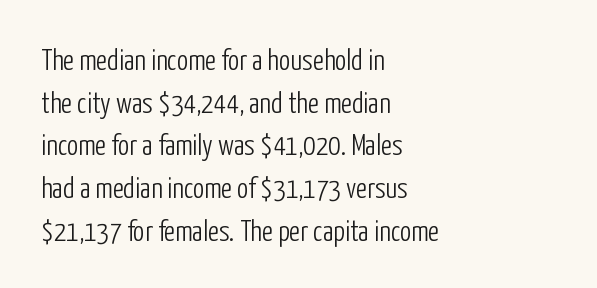
The image shows 29 px light, condensed sans-serif type, upright; set left-aligned, normal line spacing (1.47x), normal letter spacing, not underlined; low stroke contrast and a medium x-height.
